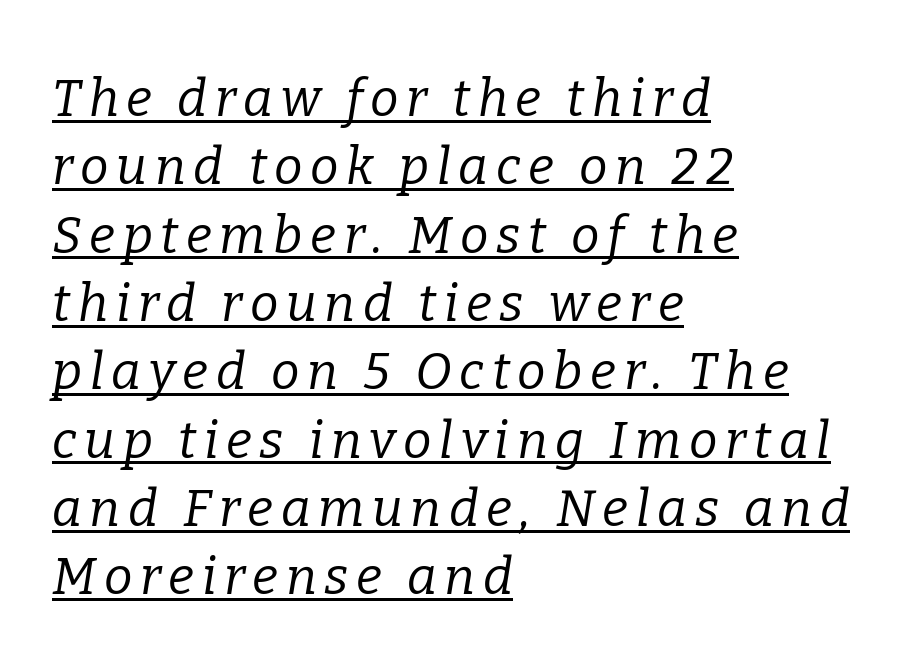
A typesetter would label this face a serif. Proportional: the letters do not fall into vertical columns. Short and long lines alike share a common starting point at left. The space between consecutive lines is moderate. Does a line run under the words? Yes, clearly. The typesetting does not lean heavy: it is not bold.
